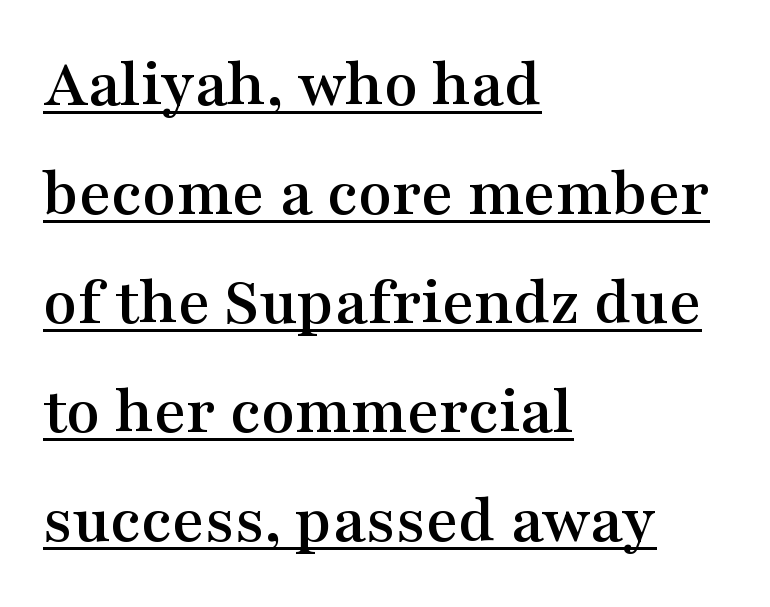
The image shows 69 px wide serif type, upright; set left-aligned, normal line spacing (1.58x), normal letter spacing, underlined; medium stroke contrast and a medium x-height.
